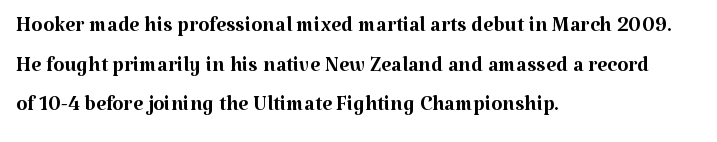
{"serif": "yes", "italic": "no", "bold": "no", "weight": "regular", "width": "normal", "stroke_contrast": "medium", "x_height": "medium", "monospaced": "no", "underline": "no", "align": "left", "line_spacing": "normal", "line_spacing_ratio": 1.37, "letter_spacing": "normal", "letter_spacing_em": 0.0, "glyph_px": 29}
